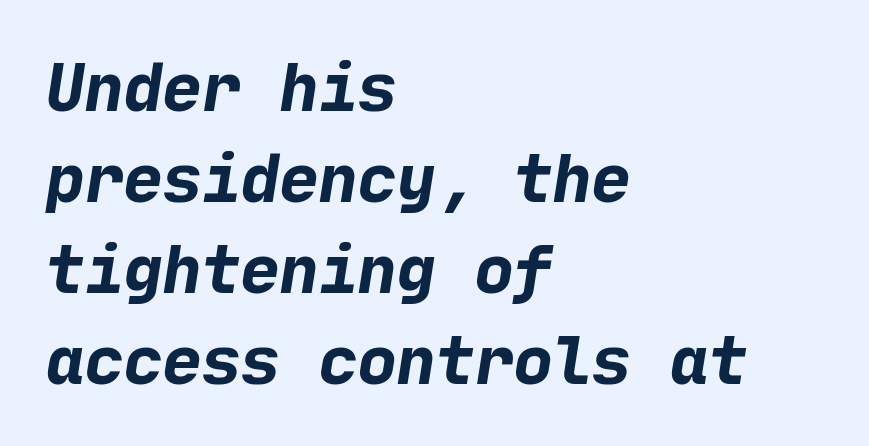
The image shows 65 px bold sans-serif type; set left-aligned, normal line spacing (1.4x), normal letter spacing, not underlined; low stroke contrast and a medium x-height.
